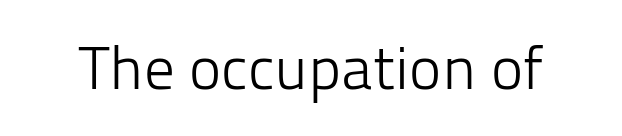
{"serif": "no", "italic": "no", "bold": "no", "weight": "light", "width": "normal", "stroke_contrast": "low", "x_height": "medium", "monospaced": "no", "underline": "no", "letter_spacing": "normal", "letter_spacing_em": 0.0, "glyph_px": 61}
